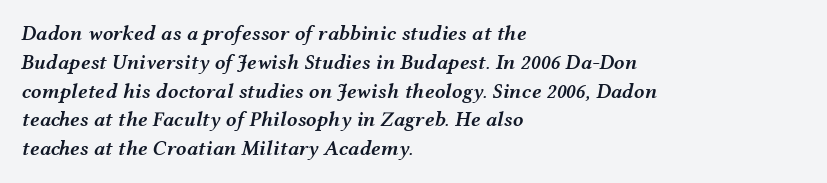
Q: Is the text bold? A: Semi-bold.
Q: Is the text italic (slanted)? A: Yes, it leans right by about 12 degrees.
Q: Is the text underlined? A: No.
Q: How is the paragraph aligned? A: Left-aligned.
Q: Is the spacing between letters normal or unusually wide? A: Normal.
Q: Is the spacing between lines tight, normal or loose? A: Normal.
